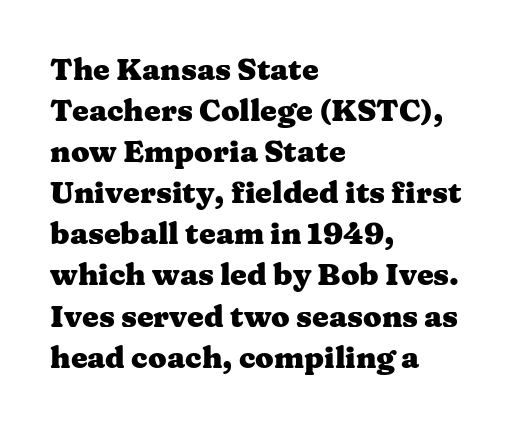
The image shows 30 px heavy, wide serif type, upright; set left-aligned, normal line spacing (1.37x), normal letter spacing, not underlined; medium stroke contrast and a medium x-height.
